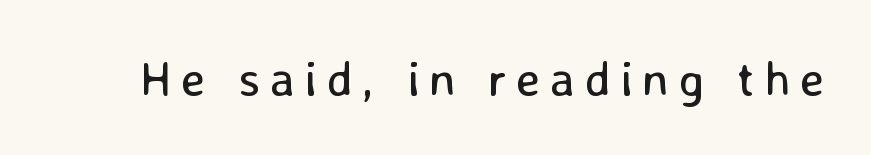
Q: Is the text bold? A: No.
Q: Is the text italic (slanted)? A: No, it is upright.
Q: Is the typeface a serif or a sans-serif typeface? A: Sans-serif.
Q: Is the text underlined? A: No.
Q: Width (condensed, normal, or wide)? A: Normal.
Q: Stroke contrast? A: Low.
Q: x-height? A: Medium.
Q: Monospaced? A: No.
